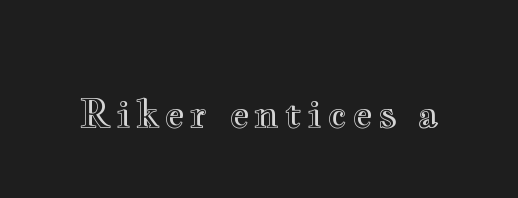
Check under the words: just untouched page. Proportional: the letters do not fall into vertical columns. The typography opts for an upright posture over an oblique one.
